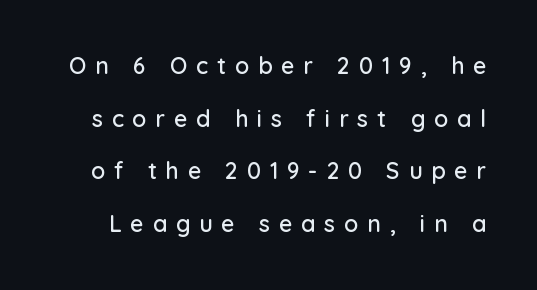
Q: Is the text italic (slanted)? A: No, it is upright.
Q: Is the text underlined? A: No.
Q: Is the spacing between letters normal or unusually wide? A: Unusually wide.
Q: Is the spacing between lines tight, normal or loose? A: Loose.
